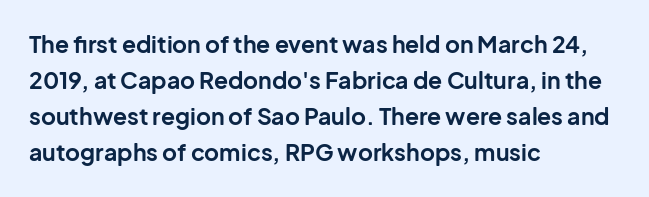
Notice how descenders clear the ascenders below comfortably — that's standard leading. The sample has been set heavy, in full bold. Italic? Not at all — the glyphs are vertical. A bare baseline throughout the passage. The rag falls on the right side of this text block. Inter-character spacing is left at the font's built-in metrics.
